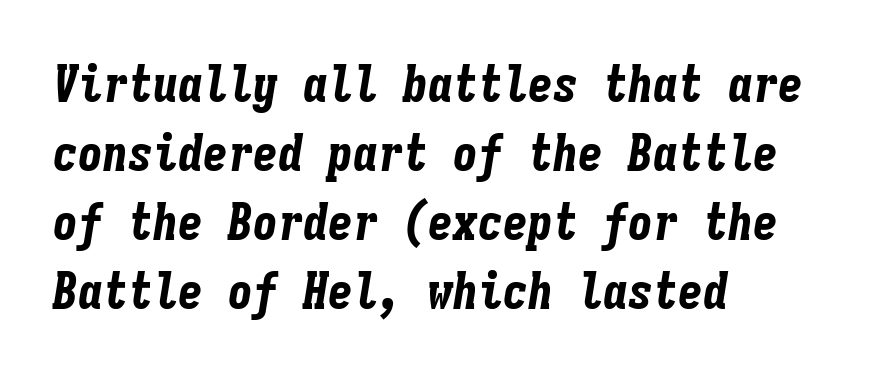
Every character here occupies the same horizontal width, giving the sample a typewriter-like rhythm. The specimen omits any rule beneath the text block's lines. Is the block centered? No — it sits flush against the left margin. Looking at the ascenders, they clearly lean.
